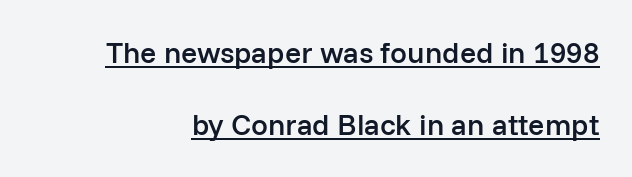
The image shows 30 px semibold sans-serif type, upright; set loose line spacing (2.41x), normal letter spacing, underlined; low stroke contrast and a medium x-height.
